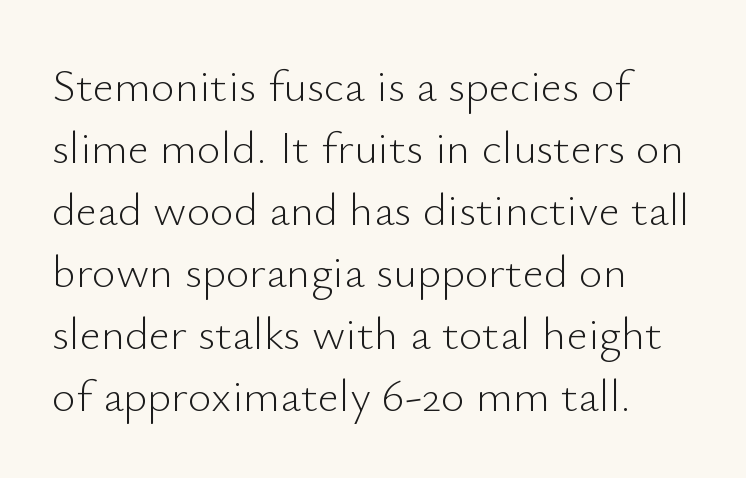
Q: Is the text bold? A: No.
Q: Is the text italic (slanted)? A: No, it is upright.
Q: Is the typeface a serif or a sans-serif typeface? A: Sans-serif.
Q: Is the text underlined? A: No.
Q: How is the paragraph aligned? A: Left-aligned.
Q: Is the spacing between letters normal or unusually wide? A: Normal.
Q: Is the spacing between lines tight, normal or loose? A: Normal.
Q: Width (condensed, normal, or wide)? A: Normal.
Q: Stroke contrast? A: Low.
Q: x-height? A: Small.
Q: Monospaced? A: No.
